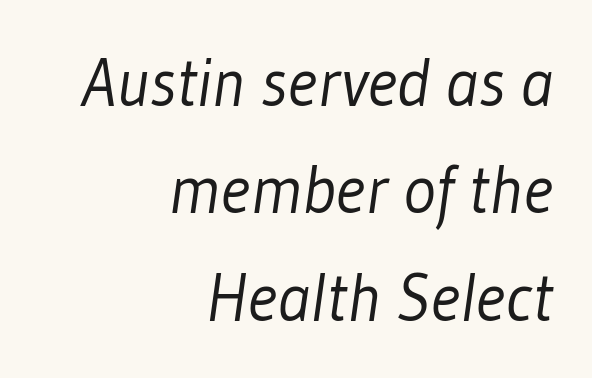
The image shows 68 px light, condensed sans-serif type; set right-aligned, normal line spacing (1.58x), normal letter spacing, not underlined; low stroke contrast and a medium x-height.
